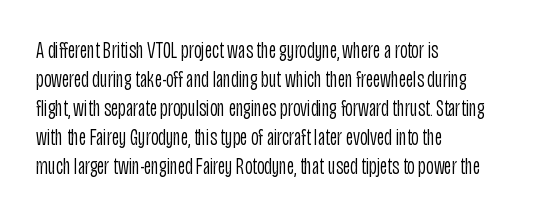
{"italic": "no", "bold": "no", "underline": "no", "align": "left", "line_spacing": "normal", "line_spacing_ratio": 1.26, "letter_spacing": "normal", "letter_spacing_em": 0.0, "glyph_px": 23}
